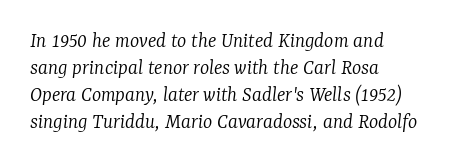
{"italic": "yes", "lean": "right", "slant_degrees": 7, "bold": "no", "underline": "no", "align": "left", "line_spacing_ratio": 1.22, "letter_spacing": "normal", "letter_spacing_em": 0.0, "glyph_px": 22}
